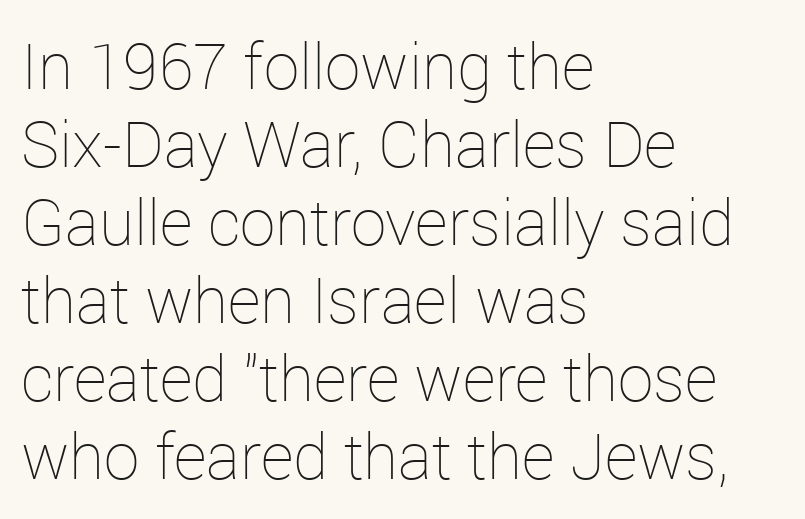
The image shows 64 px thin type, upright; set left-aligned, line spacing 1.22x, normal letter spacing, not underlined; low stroke contrast and a medium x-height.
